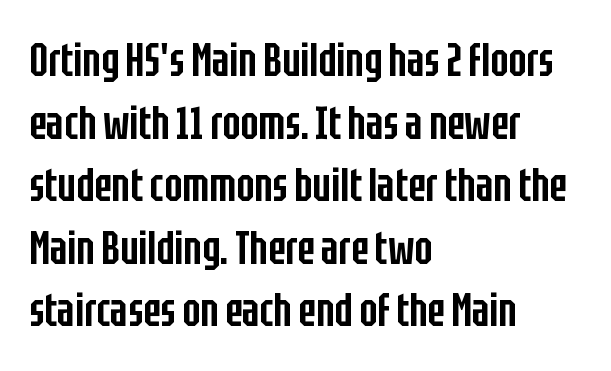
The image shows 47 px semibold, condensed sans-serif type, upright; set left-aligned, normal line spacing (1.33x), normal letter spacing, not underlined; low stroke contrast and a large x-height.
